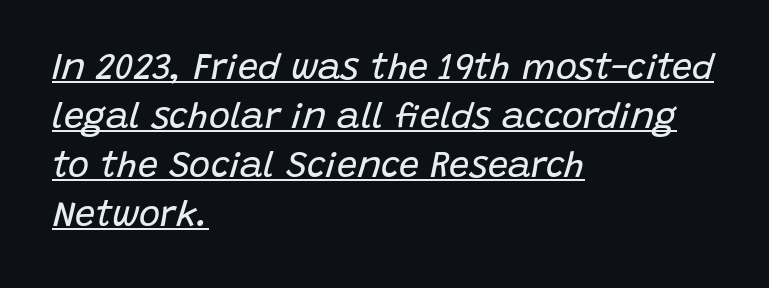
The image shows 36 px regular-weight type, italic (leaning right); set left-aligned, normal line spacing (1.36x), normal letter spacing, underlined; low stroke contrast and a large x-height.
